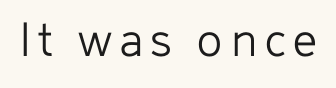
Q: Is the text bold? A: No.
Q: Is the text italic (slanted)? A: No, it is upright.
Q: Is the typeface a serif or a sans-serif typeface? A: Sans-serif.
Q: Is the text underlined? A: No.
Q: Width (condensed, normal, or wide)? A: Normal.
Q: Stroke contrast? A: Low.
Q: x-height? A: Medium.
Q: Monospaced? A: No.
